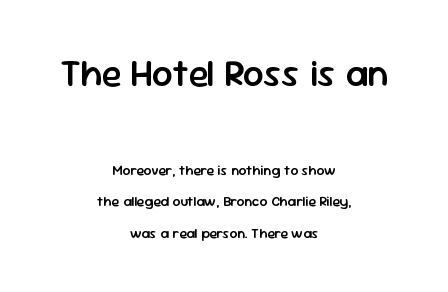
Its strokes are somewhat broadened, the hallmark of semibold type. The designer gave the opening block more size than the closing block. Ascenders rise straight up at ninety degrees. The paragraph shown floats in the horizontal middle. Typographically, this falls in the sans-serif category. Tracking here is standard; glyphs follow each other at the usual distance.
